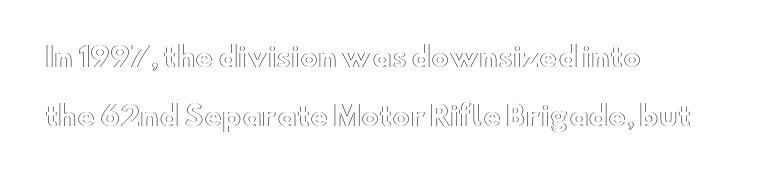
Q: Is the text italic (slanted)? A: No, it is upright.
Q: Is the text underlined? A: No.
Q: How is the paragraph aligned? A: Left-aligned.
Q: Is the spacing between letters normal or unusually wide? A: Normal.
Q: Is the spacing between lines tight, normal or loose? A: Loose.
